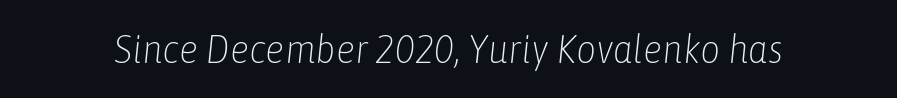
{"italic": "yes", "lean": "right", "slant_degrees": 6, "bold": "no", "weight": "light", "width": "condensed", "stroke_contrast": "low", "x_height": "medium", "monospaced": "no", "underline": "no", "letter_spacing": "normal", "letter_spacing_em": 0.0, "glyph_px": 39}
